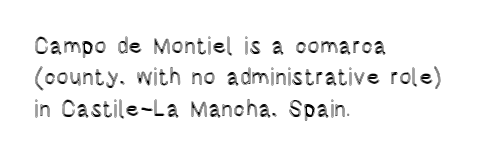
{"italic": "no", "underline": "no", "align": "left", "line_spacing": "normal", "line_spacing_ratio": 1.36, "letter_spacing": "normal", "letter_spacing_em": 0.0, "glyph_px": 23}
